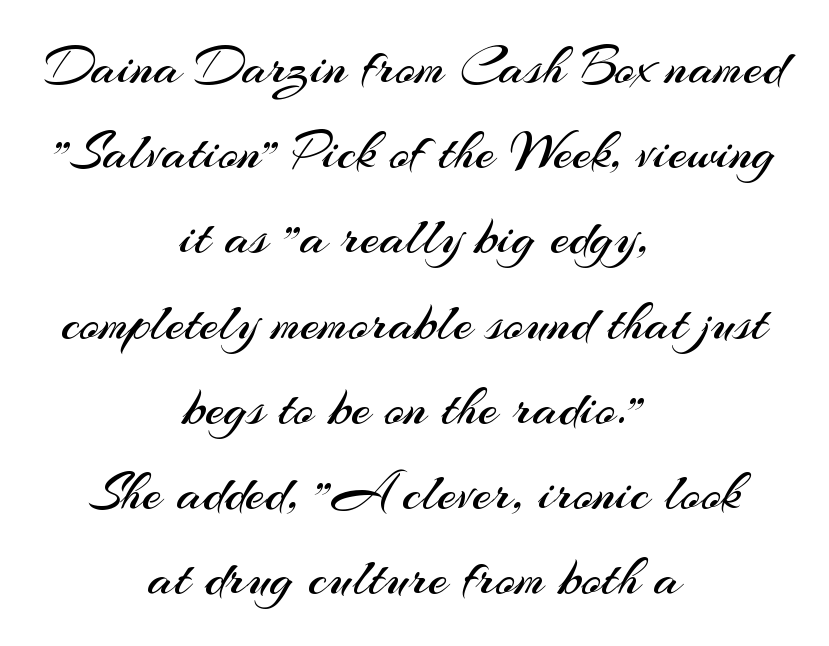
The image shows 55 px regular-weight sans-serif type; set centered, normal line spacing (1.55x), normal letter spacing, not underlined; medium stroke contrast and a small x-height.
